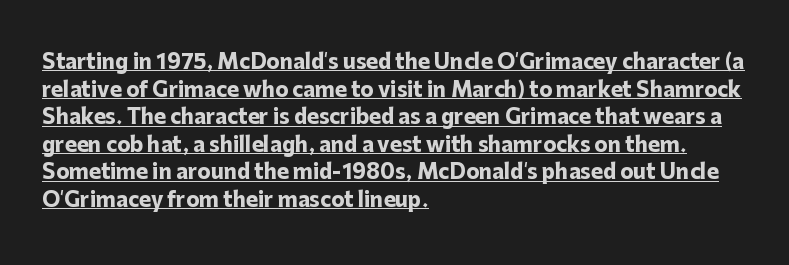
The image shows 20 px bold type, upright; set left-aligned, normal line spacing (1.38x), normal letter spacing, underlined.
